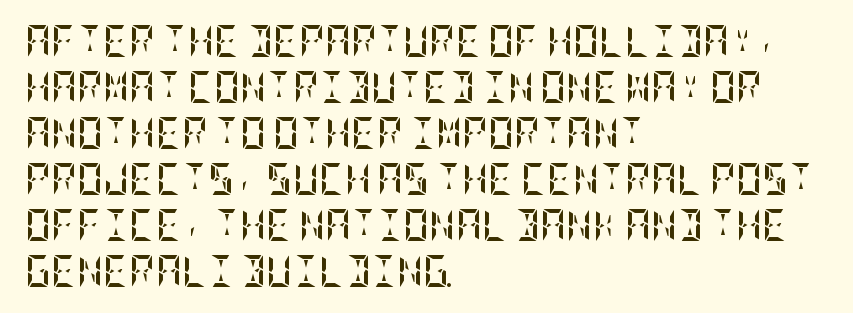
The image shows 32 px semibold, condensed type, upright; set left-aligned, normal line spacing (1.44x), normal letter spacing, not underlined; low stroke contrast and a large x-height.
